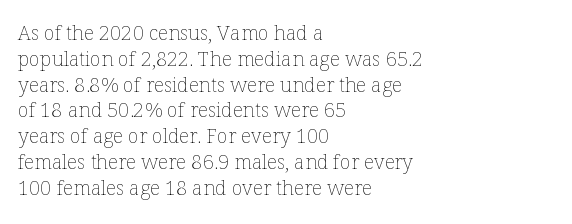
Q: Is the text bold? A: No.
Q: Is the text italic (slanted)? A: No, it is upright.
Q: Is the text underlined? A: No.
Q: How is the paragraph aligned? A: Left-aligned.
Q: Is the spacing between letters normal or unusually wide? A: Normal.
Q: Is the spacing between lines tight, normal or loose? A: Normal.
